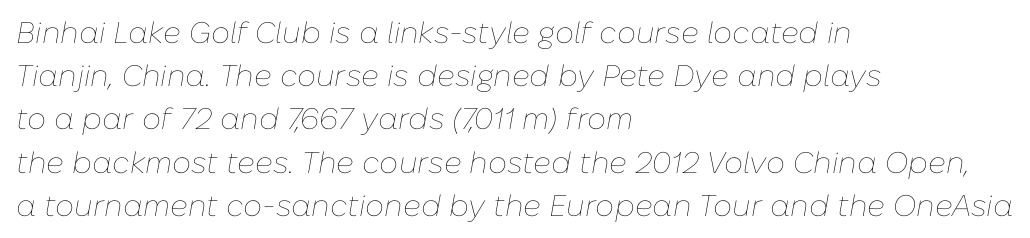
Q: Is the text bold? A: No.
Q: Is the text italic (slanted)? A: Yes, it leans right by about 10 degrees.
Q: Is the text underlined? A: No.
Q: How is the paragraph aligned? A: Left-aligned.
Q: Is the spacing between letters normal or unusually wide? A: Normal.
Q: Is the spacing between lines tight, normal or loose? A: Normal.
Q: Width (condensed, normal, or wide)? A: Normal.
Q: Stroke contrast? A: Low.
Q: x-height? A: Medium.
Q: Monospaced? A: No.
